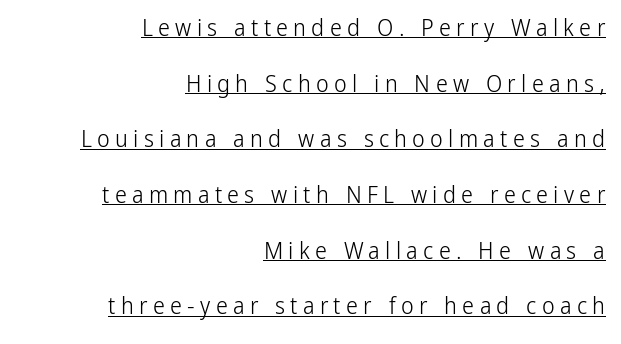
Q: Is the text bold? A: No.
Q: Is the text italic (slanted)? A: No, it is upright.
Q: Is the text underlined? A: Yes.
Q: How is the paragraph aligned? A: Right-aligned.
Q: Is the spacing between letters normal or unusually wide? A: Unusually wide.
Q: Is the spacing between lines tight, normal or loose? A: Loose.
